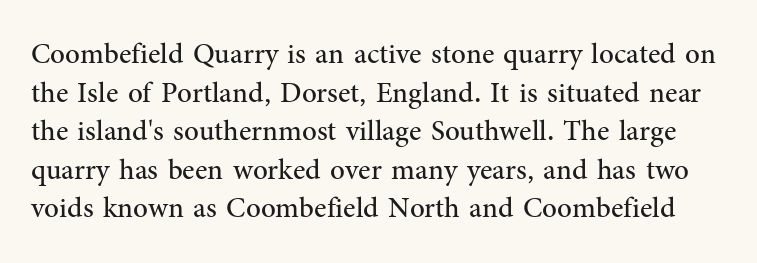
{"serif": "yes", "italic": "no", "bold": "no", "weight": "regular", "width": "normal", "stroke_contrast": "medium", "x_height": "medium", "monospaced": "no", "underline": "no", "line_spacing": "normal", "line_spacing_ratio": 1.33, "letter_spacing": "normal", "letter_spacing_em": 0.0, "glyph_px": 29}
